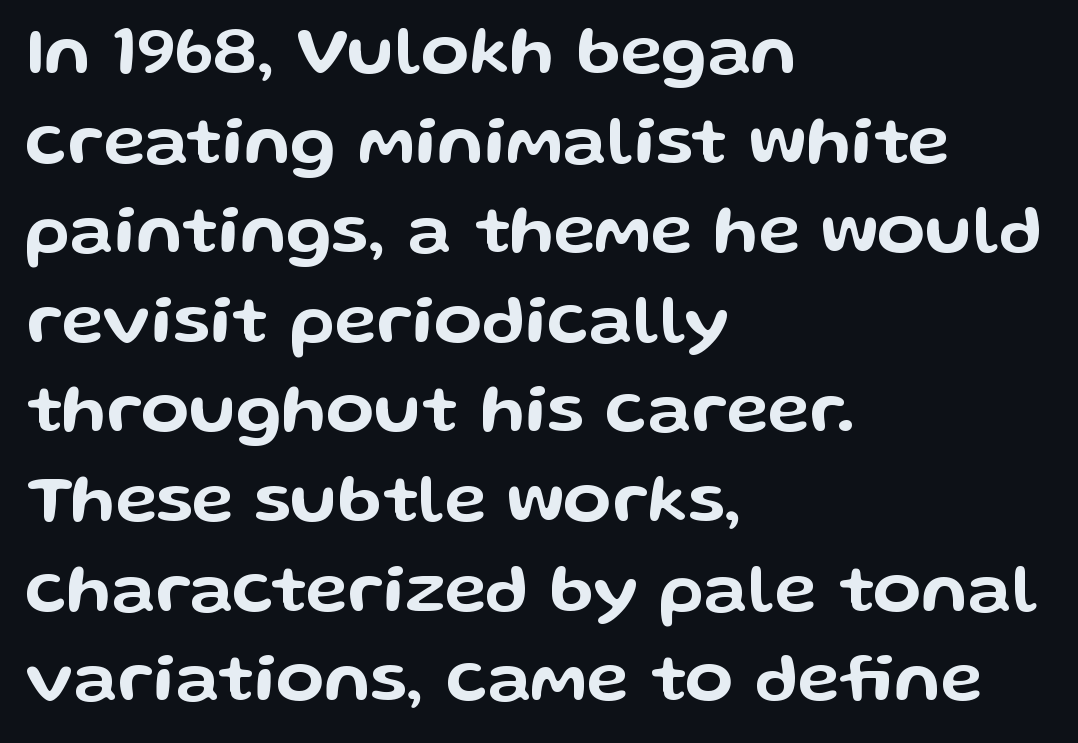
{"serif": "no", "italic": "no", "width": "wide", "stroke_contrast": "low", "x_height": "medium", "monospaced": "no", "underline": "no", "align": "left", "line_spacing": "normal", "line_spacing_ratio": 1.28, "letter_spacing": "normal", "letter_spacing_em": 0.0, "glyph_px": 70}
